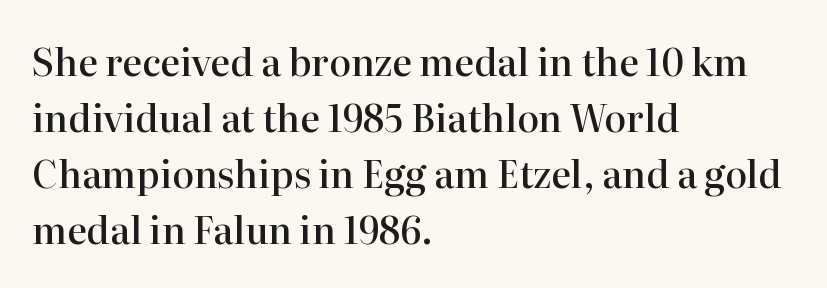
The image shows 37 px semibold serif type, upright; set left-aligned, normal line spacing (1.51x), normal letter spacing, not underlined; high stroke contrast and a medium x-height.
